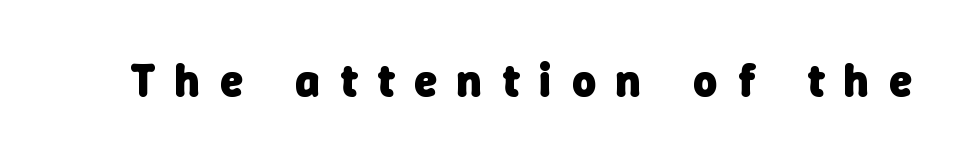
Q: Is the text bold? A: Yes.
Q: Is the typeface a serif or a sans-serif typeface? A: Sans-serif.
Q: Is the text underlined? A: No.
Q: Is the spacing between letters normal or unusually wide? A: Unusually wide.
Q: Width (condensed, normal, or wide)? A: Normal.
Q: Stroke contrast? A: Low.
Q: x-height? A: Medium.
Q: Monospaced? A: No.
